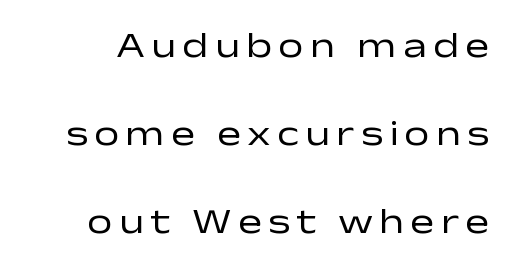
{"serif": "no", "italic": "no", "bold": "no", "weight": "regular", "width": "wide", "stroke_contrast": "low", "x_height": "medium", "monospaced": "no", "underline": "no", "line_spacing": "loose", "line_spacing_ratio": 2.45, "glyph_px": 36}
